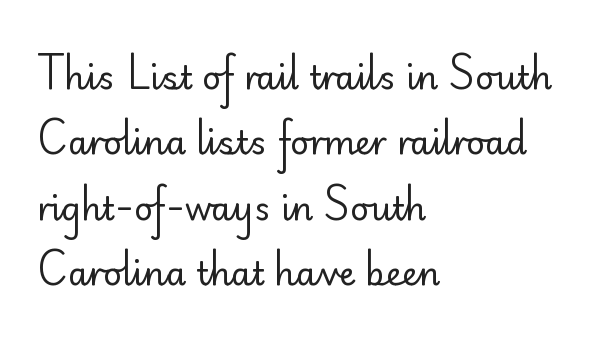
The image shows 33 px regular-weight sans-serif type, upright; set left-aligned, loose line spacing (1.98x), normal letter spacing, not underlined; low stroke contrast and a small x-height.
